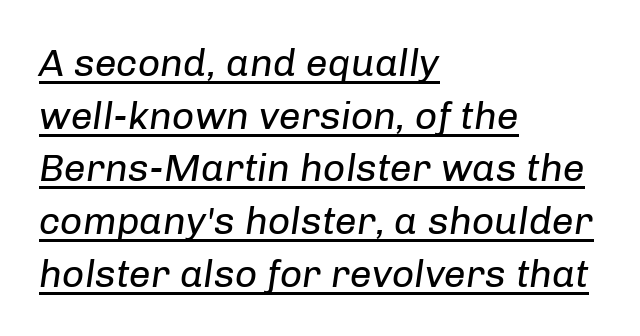
{"italic": "yes", "lean": "right", "slant_degrees": 8, "bold": "no", "weight": "regular", "width": "normal", "stroke_contrast": "low", "x_height": "medium", "monospaced": "no", "underline": "yes", "align": "left", "line_spacing": "normal", "line_spacing_ratio": 1.35, "letter_spacing": "normal", "letter_spacing_em": 0.0, "glyph_px": 39}
